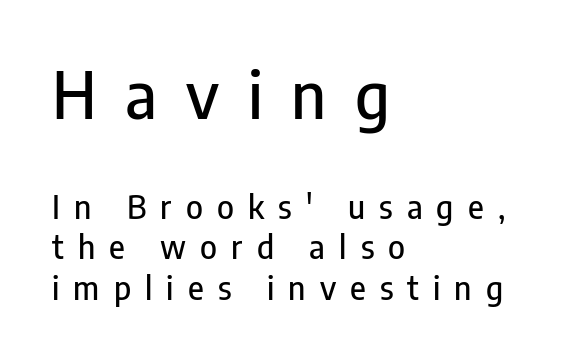
Q: Is the text italic (slanted)? A: No, it is upright.
Q: Is the typeface a serif or a sans-serif typeface? A: Sans-serif.
Q: Is the text underlined? A: No.
Q: How is the paragraph aligned? A: Left-aligned.
Q: Is the spacing between letters normal or unusually wide? A: Unusually wide.
Q: Is the spacing between lines tight, normal or loose? A: Normal.
Q: Which block of text is set in a larger size, the first (top) or the second (bottom)? A: The first (top) one.
Q: Width (condensed, normal, or wide)? A: Condensed.
Q: Stroke contrast? A: Low.
Q: x-height? A: Medium.
Q: Monospaced? A: No.
